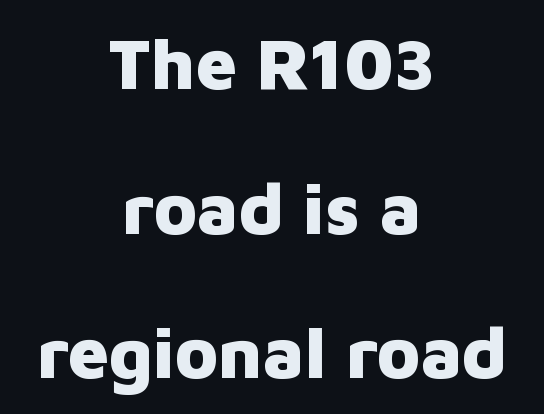
Posture: vertical. One-word summary of the alignment: center. The characters display no serif detailing; their extremities are plain. You could not count columns in this text — the font is proportionally spaced. Baseline-to-baseline distance is far greater than the letter height.
